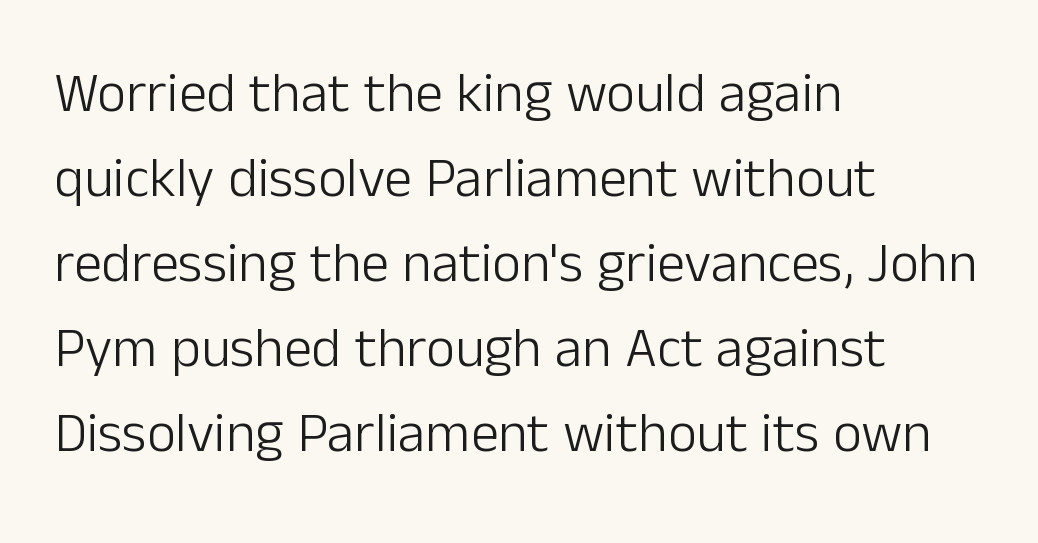
Each letter keeps its own natural width here, so spacing adapts to shape. Beneath every word, the page is bare. The vertical gap from one line to the next is medium. The paragraph has a hard left edge and a soft right edge. Nope, no serifs anywhere on these letters.
